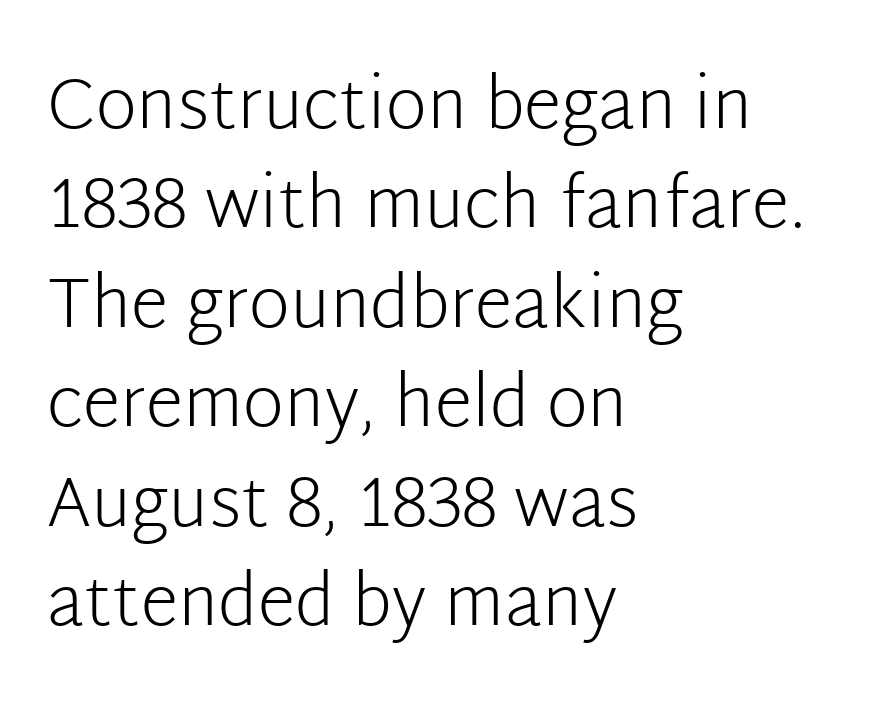
What's the leading like? Ordinary, nothing unusual. Inter-character spacing is left at the font's built-in metrics. Caption: face not bold, strokes unweighted. This rendering uses left alignment, leaving the right contour irregular.
